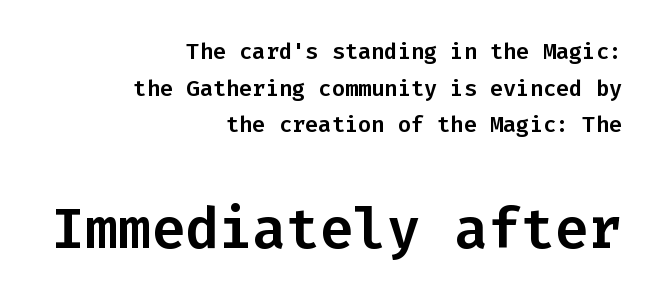
{"serif": "no", "italic": "no", "width": "normal", "stroke_contrast": "low", "x_height": "medium", "monospaced": "yes", "underline": "no", "align": "right", "line_spacing": "normal", "line_spacing_ratio": 1.67, "letter_spacing": "normal", "letter_spacing_em": 0.0, "larger_block": "second", "size_ratio": 2.55, "glyph_px": 56}
